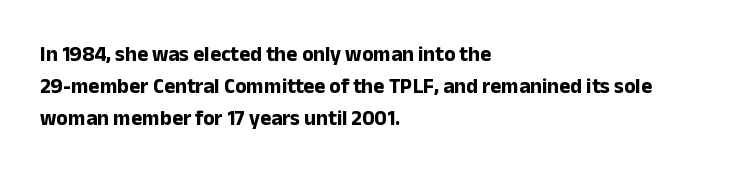
{"italic": "no", "bold": "yes", "underline": "no", "align": "left", "line_spacing": "normal", "line_spacing_ratio": 1.52, "letter_spacing": "normal", "letter_spacing_em": 0.0, "glyph_px": 21}
